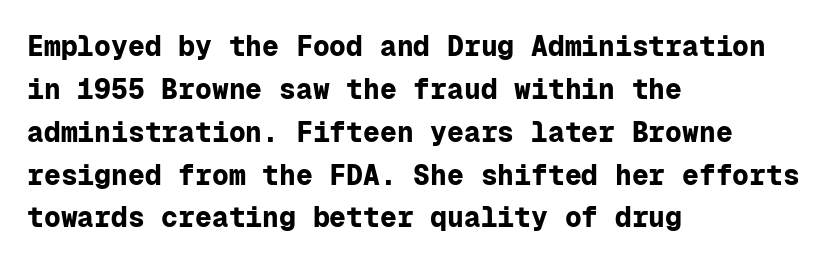
Q: Is the text bold? A: Yes.
Q: Is the text italic (slanted)? A: No, it is upright.
Q: Is the typeface a serif or a sans-serif typeface? A: Sans-serif.
Q: Is the text underlined? A: No.
Q: How is the paragraph aligned? A: Left-aligned.
Q: Is the spacing between letters normal or unusually wide? A: Normal.
Q: Is the spacing between lines tight, normal or loose? A: Normal.
Q: Width (condensed, normal, or wide)? A: Normal.
Q: Stroke contrast? A: Low.
Q: x-height? A: Medium.
Q: Monospaced? A: Yes.
